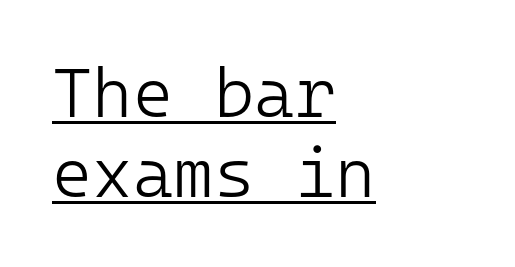
On a weight scale, this lands at 450 or below. Each letter, wide or thin by design, is forced into the same width here. What kind of face is this? One without serifs — a sans. The typesetter has applied underlining to the passage shown. Alignment: flush left. This is the regular roman posture of the typeface.
